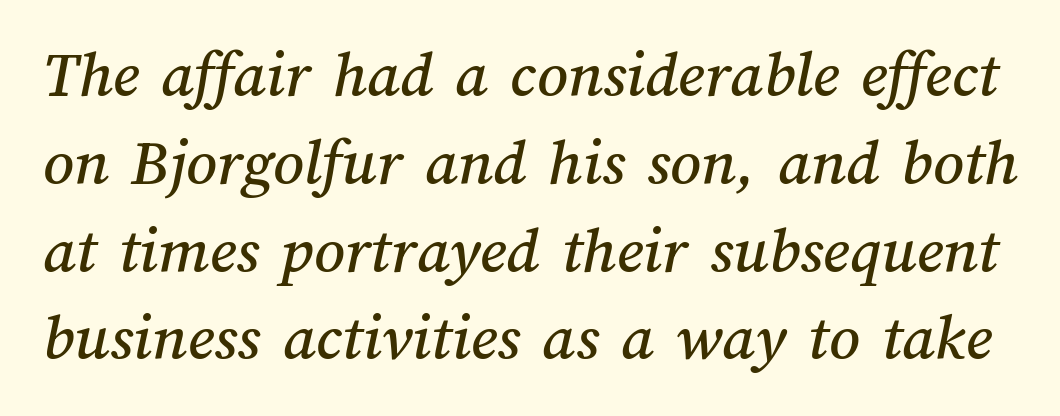
{"width": "normal", "stroke_contrast": "medium", "x_height": "medium", "monospaced": "no", "underline": "no", "line_spacing": "normal", "line_spacing_ratio": 1.31, "letter_spacing": "normal", "letter_spacing_em": 0.0, "glyph_px": 67}
